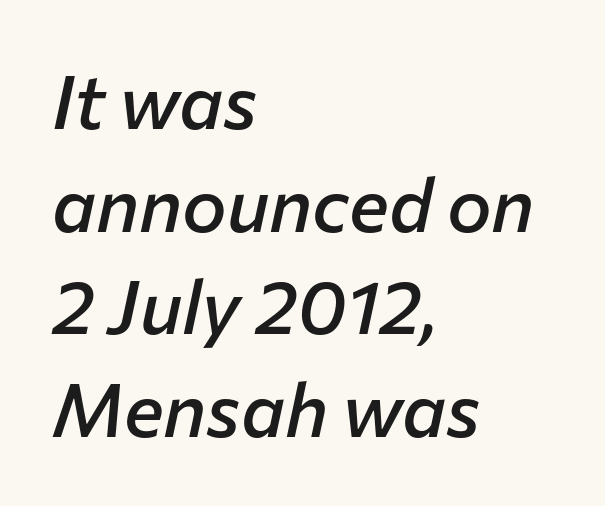
{"italic": "yes", "lean": "right", "slant_degrees": 12, "bold": "semi", "weight": "semibold", "width": "normal", "stroke_contrast": "low", "x_height": "medium", "monospaced": "no", "underline": "no", "align": "left", "line_spacing": "normal", "line_spacing_ratio": 1.37, "letter_spacing": "normal", "letter_spacing_em": 0.0, "glyph_px": 75}
